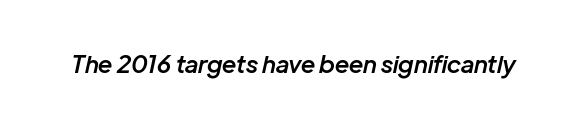
The image shows 24 px text type, italic (leaning right); set normal letter spacing, not underlined.
